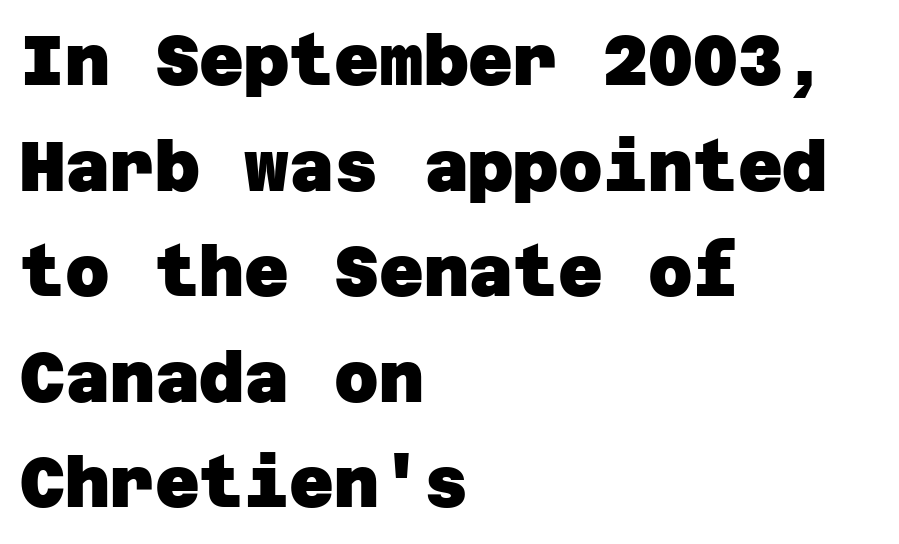
The image shows 69 px heavy sans-serif type; set left-aligned, normal line spacing (1.53x), normal letter spacing, not underlined; low stroke contrast and a large x-height.
